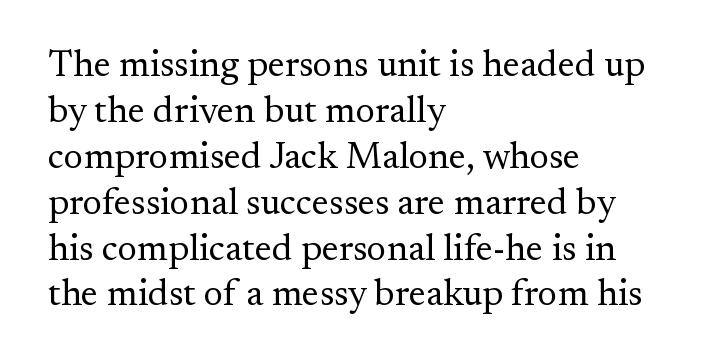
{"serif": "yes", "italic": "no", "bold": "no", "weight": "regular", "width": "normal", "stroke_contrast": "medium", "x_height": "small", "monospaced": "no", "underline": "no", "align": "left", "line_spacing_ratio": 1.24, "letter_spacing": "normal", "letter_spacing_em": 0.0, "glyph_px": 37}
